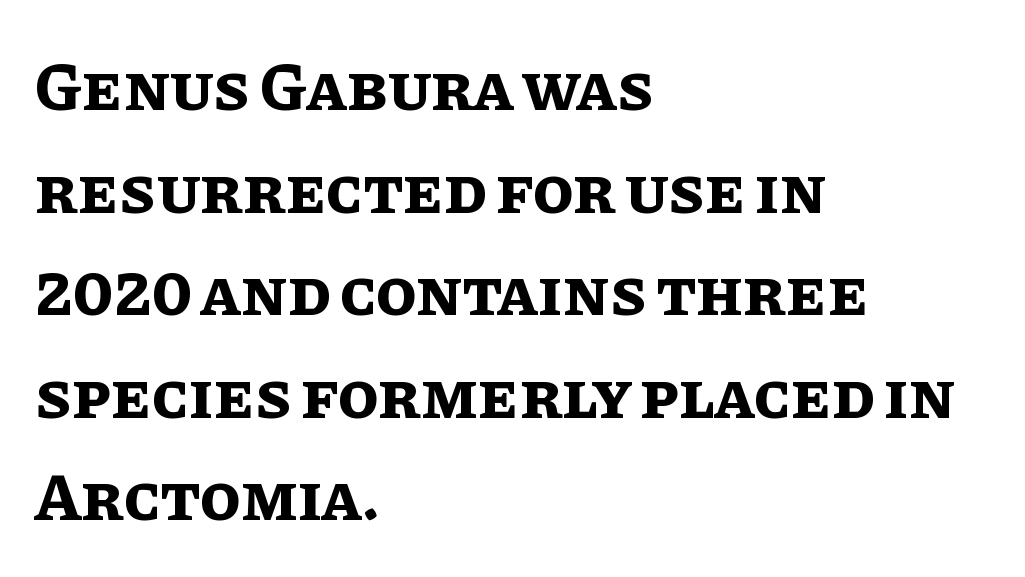
Q: Is the text bold? A: Yes.
Q: Is the text italic (slanted)? A: No, it is upright.
Q: Is the text underlined? A: No.
Q: How is the paragraph aligned? A: Left-aligned.
Q: Is the spacing between letters normal or unusually wide? A: Normal.
Q: Is the spacing between lines tight, normal or loose? A: Normal.
Q: Width (condensed, normal, or wide)? A: Normal.
Q: Stroke contrast? A: Low.
Q: x-height? A: Large.
Q: Monospaced? A: No.
